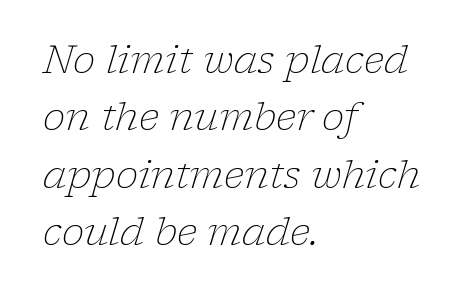
{"serif": "yes", "italic": "yes", "lean": "right", "slant_degrees": 17, "bold": "no", "weight": "light", "width": "normal", "stroke_contrast": "low", "x_height": "medium", "monospaced": "no", "underline": "no", "align": "left", "line_spacing": "normal", "line_spacing_ratio": 1.51, "letter_spacing": "normal", "letter_spacing_em": 0.0, "glyph_px": 38}
